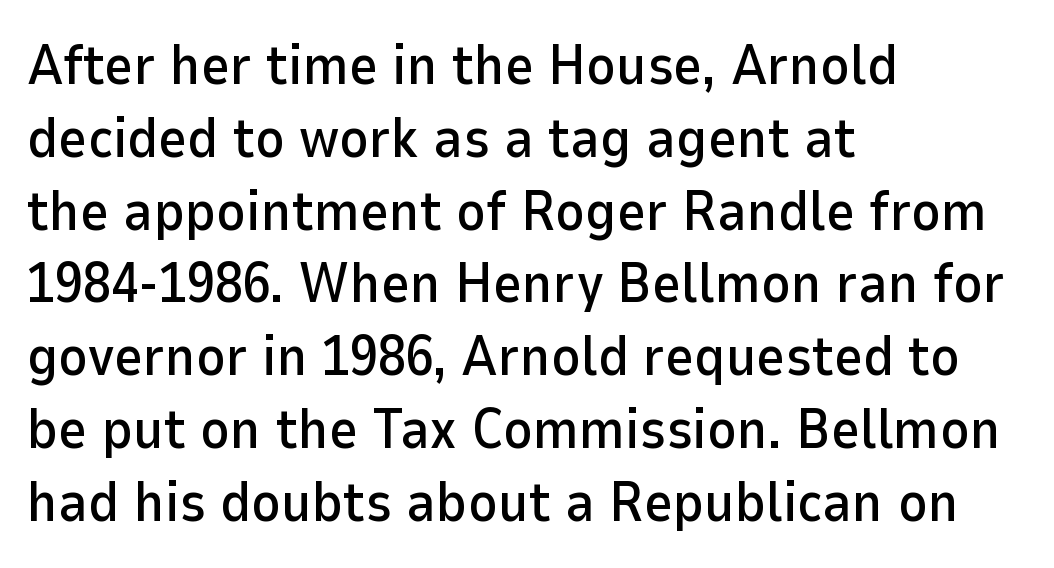
{"serif": "no", "italic": "no", "width": "normal", "stroke_contrast": "low", "x_height": "medium", "monospaced": "no", "underline": "no", "align": "left", "line_spacing": "normal", "line_spacing_ratio": 1.3, "letter_spacing": "normal", "letter_spacing_em": 0.0, "glyph_px": 56}
